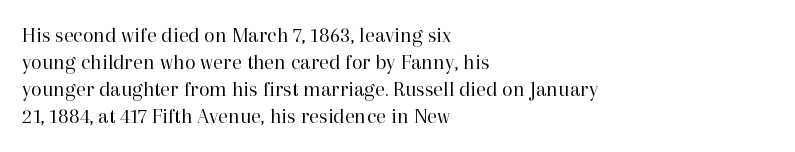
Q: Is the text bold? A: No.
Q: Is the text italic (slanted)? A: No, it is upright.
Q: Is the text underlined? A: No.
Q: How is the paragraph aligned? A: Left-aligned.
Q: Is the spacing between letters normal or unusually wide? A: Normal.
